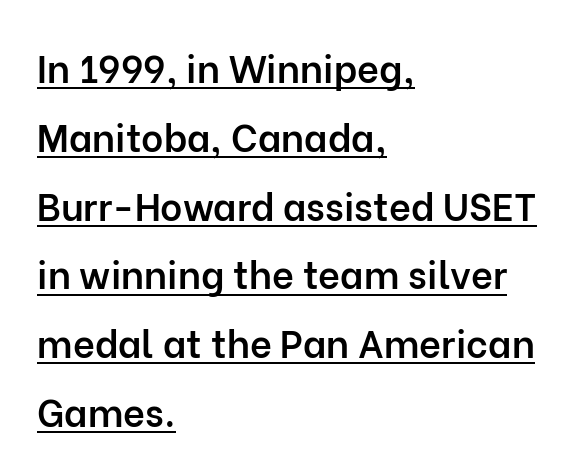
Q: Is the text bold? A: Semi-bold.
Q: Is the text italic (slanted)? A: No, it is upright.
Q: Is the typeface a serif or a sans-serif typeface? A: Sans-serif.
Q: Is the text underlined? A: Yes.
Q: How is the paragraph aligned? A: Left-aligned.
Q: Is the spacing between letters normal or unusually wide? A: Normal.
Q: Width (condensed, normal, or wide)? A: Normal.
Q: Stroke contrast? A: Low.
Q: x-height? A: Medium.
Q: Monospaced? A: No.
